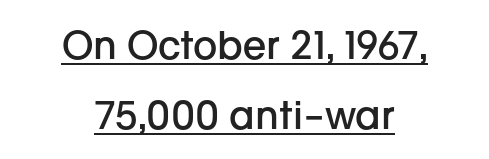
The image shows 38 px semibold sans-serif type, upright; set centered, line spacing 1.83x, normal letter spacing, underlined; low stroke contrast and a medium x-height.
